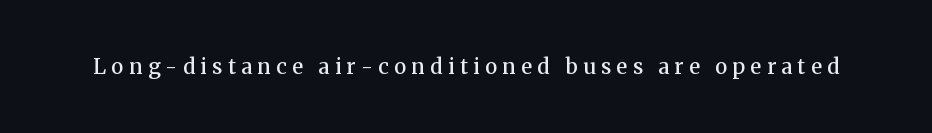
In terms of posture, this sample is upright. The zone under the glyphs is completely vacant. Set as a demibold, roughly 600 on the weight scale. Students, note that the glyphs here are deliberately spaced far apart.
